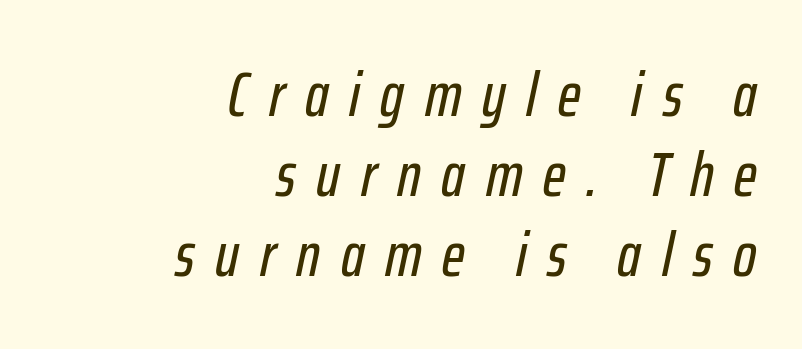
{"italic": "yes", "lean": "right", "slant_degrees": 12, "width": "condensed", "stroke_contrast": "low", "x_height": "medium", "monospaced": "no", "underline": "no", "align": "right", "line_spacing": "normal", "line_spacing_ratio": 1.29, "letter_spacing": "wide", "letter_spacing_em": 0.33, "glyph_px": 62}
